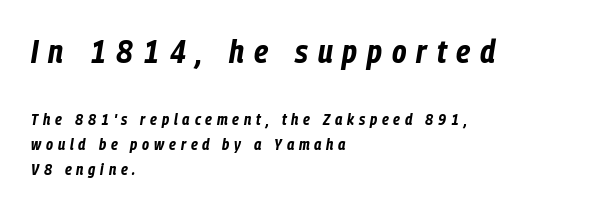
{"italic": "yes", "lean": "right", "slant_degrees": 9, "bold": "yes", "weight": "bold", "width": "condensed", "stroke_contrast": "low", "x_height": "medium", "monospaced": "no", "underline": "no", "align": "left", "line_spacing": "normal", "line_spacing_ratio": 1.57, "letter_spacing": "wide", "letter_spacing_em": 0.3, "larger_block": "first", "size_ratio": 2.06, "glyph_px": 33}
